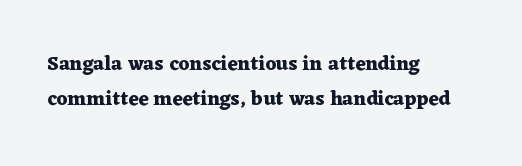
{"italic": "no", "bold": "yes", "underline": "no", "align": "left", "line_spacing_ratio": 1.76, "letter_spacing": "normal", "letter_spacing_em": 0.0, "glyph_px": 20}
